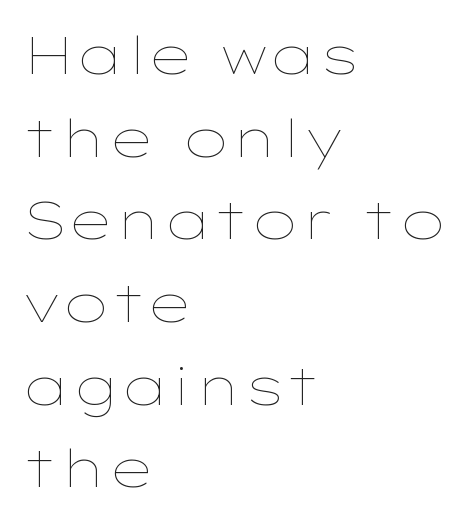
The paragraph shown leans on its left margin. The strip under each line holds only bare page. This rendering leaves character spacing at its baseline value. You can tell it's not italic because the verticals are truly vertical. The passage shown stacks its lines at a standard gap.
